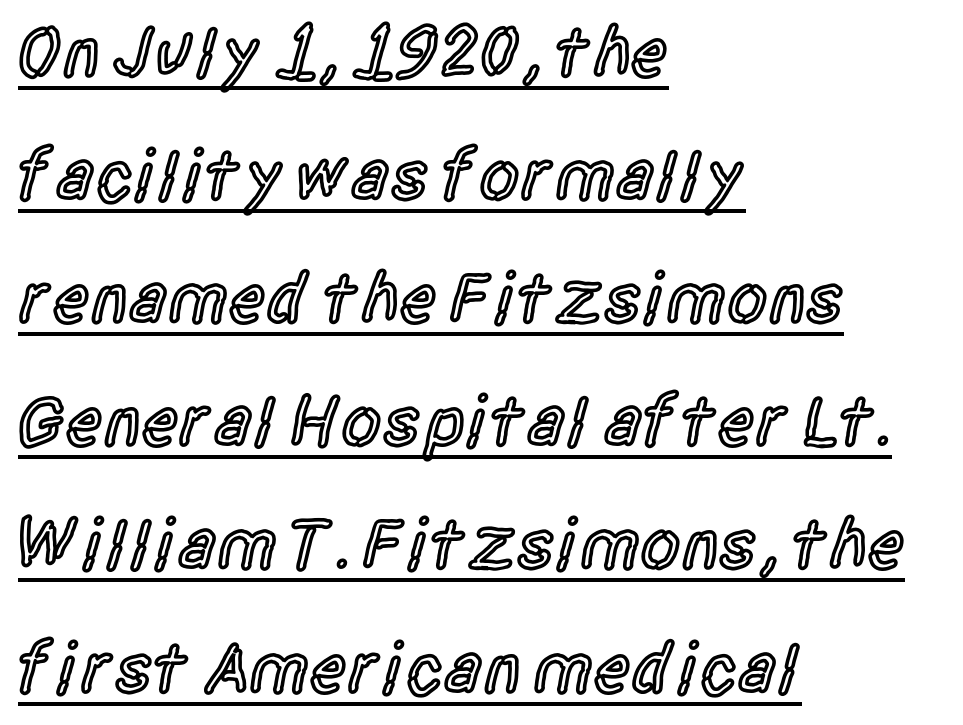
{"serif": "no", "bold": "semi", "weight": "semibold", "width": "condensed", "x_height": "large", "monospaced": "no", "underline": "yes", "align": "left", "line_spacing_ratio": 1.71, "letter_spacing": "normal", "letter_spacing_em": 0.0, "glyph_px": 72}
